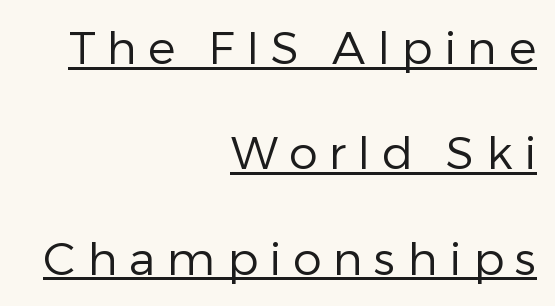
Proportional: the letters do not fall into vertical columns. The characters display no serif detailing; their extremities are plain. Which margin do the lines hug? The right one — the left edge is uneven. Compared with typical paragraphs, the rows here are farther apart. Here the glyphs are tracked loosely, breaking word shapes into spaced letters.
